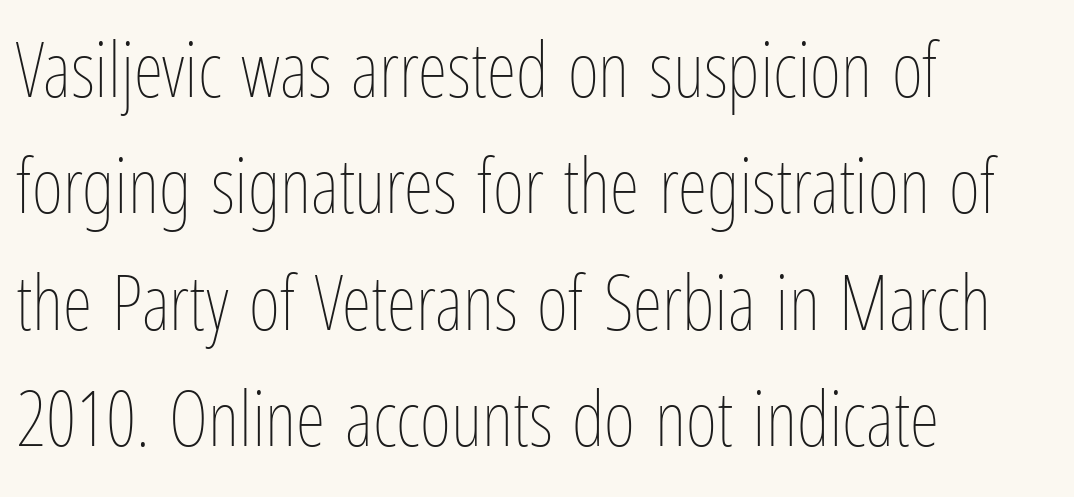
These lines are rendered in a variable-pitch font. Do the letters lean? They stand straight. Stems and bowls with no extra thickness — not bold. In terms of leading, this rendering sits right in the middle. There is no visible air inserted between adjacent glyphs.
